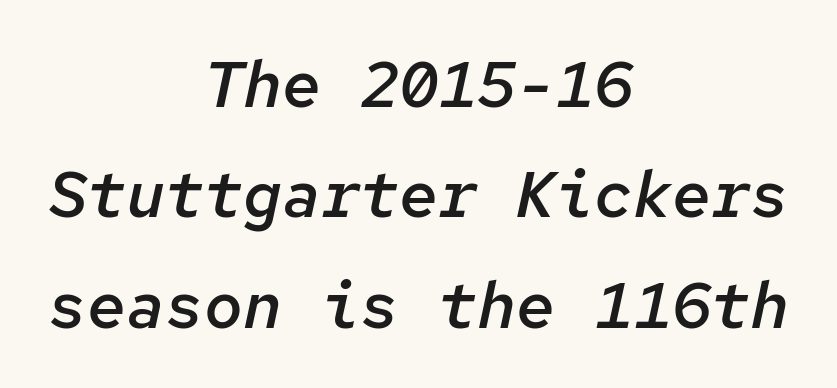
Clear beneath every line of the passage. The lettering tilts uniformly, giving the passage an italic look. Honestly, the row spacing looks completely unremarkable. Stems and bowls a touch heavier than normal — semibold. This sample has the even, mechanical cadence of fixed-width lettering.
